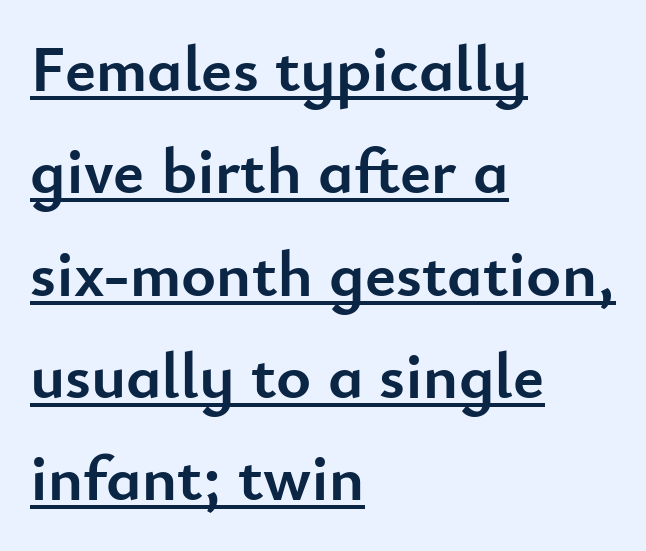
Reading down the block, your eye returns to a fixed left position each line. Quick note: underline on. This sample uses an upright cut, with every glyph sitting square on the baseline. Is this a fixed-width face? No — the glyphs have proportional, varying widths. The face used here is rendered with its standard letterfit.
